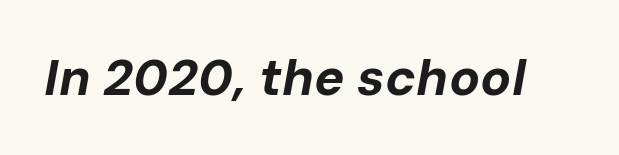
Is the type slanted? Yes — the strokes lean at a clear angle. Proportional: the letters do not fall into vertical columns. Strokes here are thick enough to call this a true bold. Lines of text with bare space underneath. The gaps between neighbouring characters are ordinary and unremarkable.
